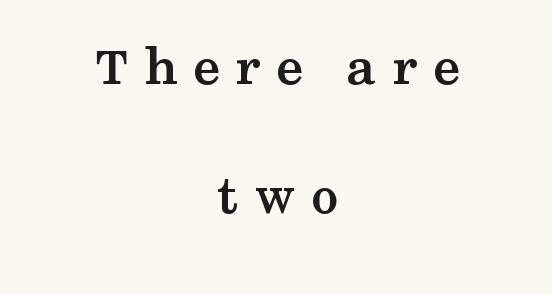
Q: Is the text bold? A: Yes.
Q: Is the text italic (slanted)? A: No, it is upright.
Q: Is the typeface a serif or a sans-serif typeface? A: Serif.
Q: Is the text underlined? A: No.
Q: How is the paragraph aligned? A: Centered.
Q: Is the spacing between letters normal or unusually wide? A: Unusually wide.
Q: Is the spacing between lines tight, normal or loose? A: Loose.
Q: Width (condensed, normal, or wide)? A: Wide.
Q: Stroke contrast? A: Medium.
Q: x-height? A: Medium.
Q: Monospaced? A: No.
